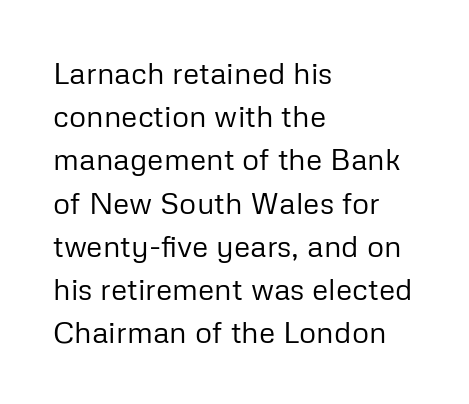
The image shows 30 px regular-weight sans-serif type, upright; set left-aligned, normal line spacing (1.44x), normal letter spacing, not underlined; low stroke contrast and a medium x-height.
